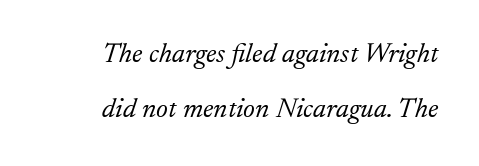
Q: Is the text bold? A: No.
Q: Is the text italic (slanted)? A: Yes, it leans right by about 17 degrees.
Q: Is the typeface a serif or a sans-serif typeface? A: Serif.
Q: Is the text underlined? A: No.
Q: How is the paragraph aligned? A: Right-aligned.
Q: Is the spacing between letters normal or unusually wide? A: Normal.
Q: Is the spacing between lines tight, normal or loose? A: Loose.
Q: Width (condensed, normal, or wide)? A: Normal.
Q: Stroke contrast? A: Low.
Q: x-height? A: Small.
Q: Monospaced? A: No.
